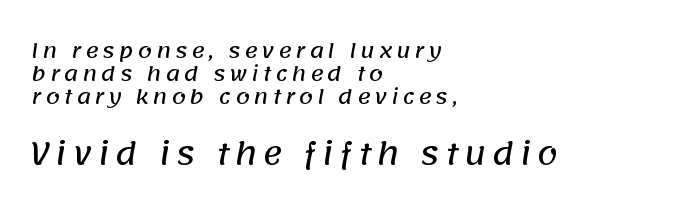
Q: Is the typeface a serif or a sans-serif typeface? A: Sans-serif.
Q: Is the text underlined? A: No.
Q: How is the paragraph aligned? A: Left-aligned.
Q: Is the spacing between lines tight, normal or loose? A: Tight.
Q: Which block of text is set in a larger size, the first (top) or the second (bottom)? A: The second (bottom) one.
Q: Width (condensed, normal, or wide)? A: Normal.
Q: Stroke contrast? A: Low.
Q: x-height? A: Large.
Q: Monospaced? A: No.
